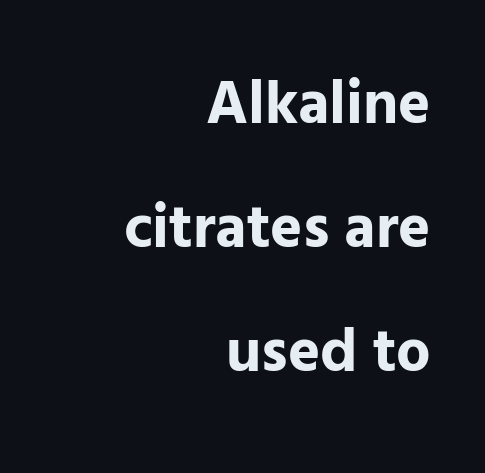
The image shows 61 px bold sans-serif type, upright; set right-aligned, loose line spacing (2.03x), normal letter spacing, not underlined; low stroke contrast and a medium x-height.
